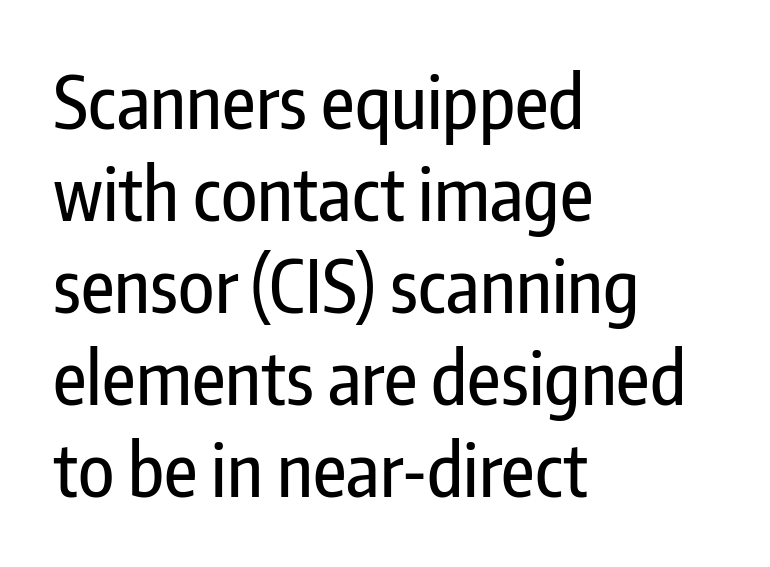
Q: Is the text italic (slanted)? A: No, it is upright.
Q: Is the typeface a serif or a sans-serif typeface? A: Sans-serif.
Q: Is the text underlined? A: No.
Q: How is the paragraph aligned? A: Left-aligned.
Q: Is the spacing between letters normal or unusually wide? A: Normal.
Q: Is the spacing between lines tight, normal or loose? A: Normal.
Q: Width (condensed, normal, or wide)? A: Condensed.
Q: Stroke contrast? A: Low.
Q: x-height? A: Medium.
Q: Monospaced? A: No.
